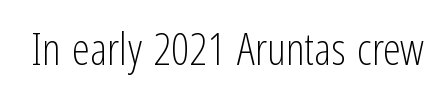
The image shows 45 px light, condensed sans-serif type, upright; set normal letter spacing, not underlined; low stroke contrast and a medium x-height.
